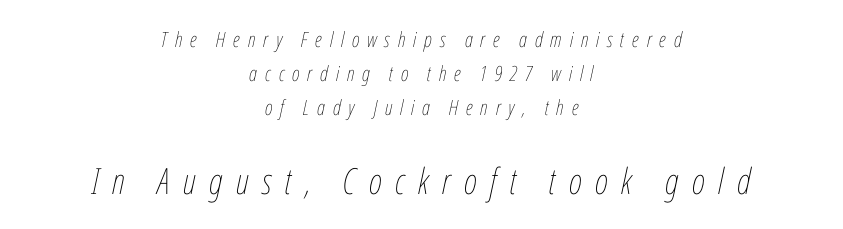
Q: Is the text bold? A: No.
Q: Is the text italic (slanted)? A: Yes, it leans right by about 12 degrees.
Q: Is the text underlined? A: No.
Q: How is the paragraph aligned? A: Centered.
Q: Is the spacing between letters normal or unusually wide? A: Unusually wide.
Q: Is the spacing between lines tight, normal or loose? A: Normal.
Q: Which block of text is set in a larger size, the first (top) or the second (bottom)? A: The second (bottom) one.
Q: Width (condensed, normal, or wide)? A: Condensed.
Q: Stroke contrast? A: Low.
Q: x-height? A: Medium.
Q: Monospaced? A: No.
